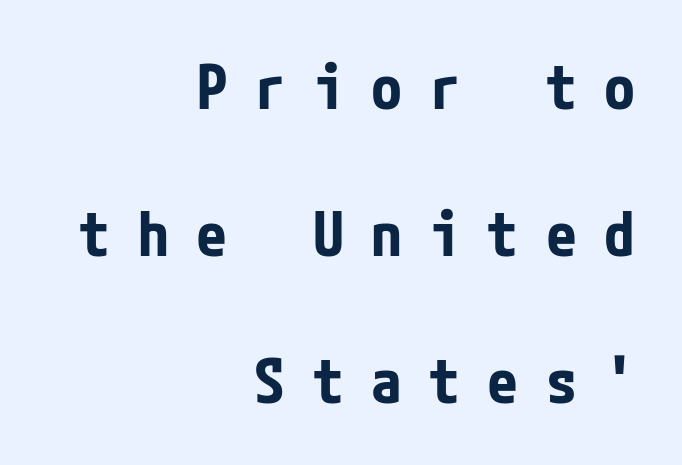
{"serif": "no", "italic": "no", "bold": "yes", "weight": "bold", "width": "condensed", "stroke_contrast": "low", "x_height": "medium", "underline": "no", "align": "right", "line_spacing": "loose", "line_spacing_ratio": 2.37, "letter_spacing": "wide", "letter_spacing_em": 0.44, "glyph_px": 62}
